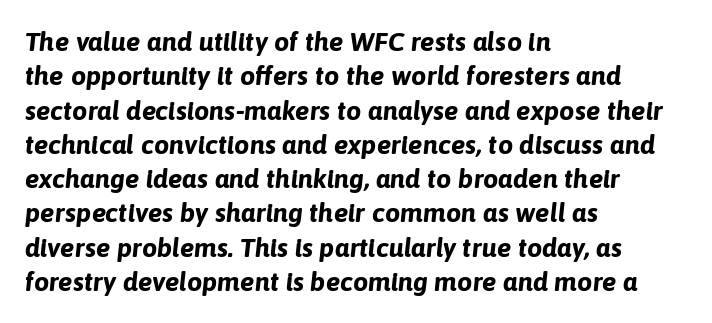
The area under the type is left untouched. Where is the straight margin? On the left. Every character sits at an angle, as italics do. Evenly set lines give the paragraph a standard silhouette.
